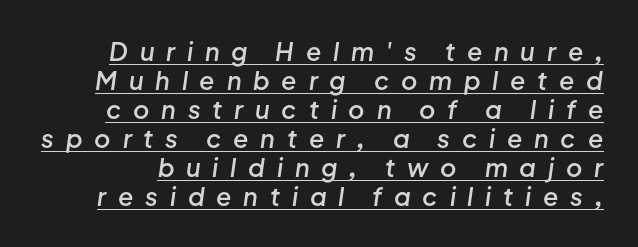
The image shows 25 px text type, italic (leaning right); set line spacing 1.16x, unusually wide letter spacing (+0.47 em), underlined.
